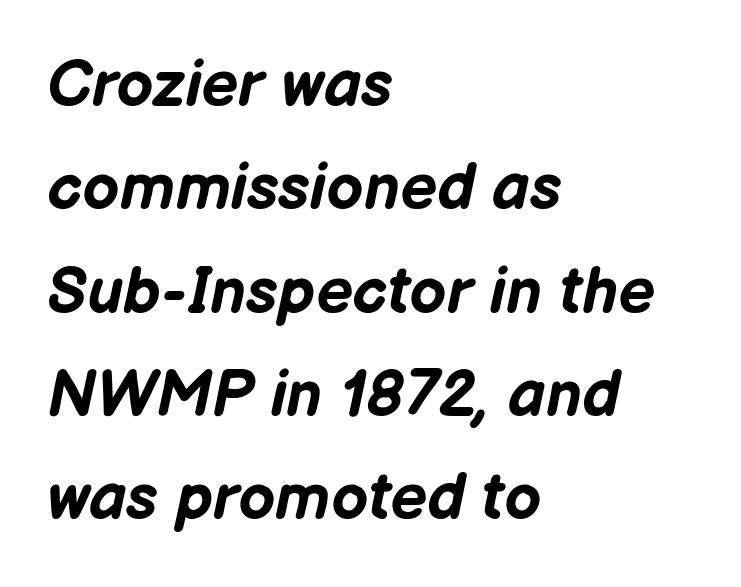
The image shows 65 px bold type, italic (leaning right); set left-aligned, normal line spacing (1.59x), normal letter spacing, not underlined; low stroke contrast and a medium x-height.
